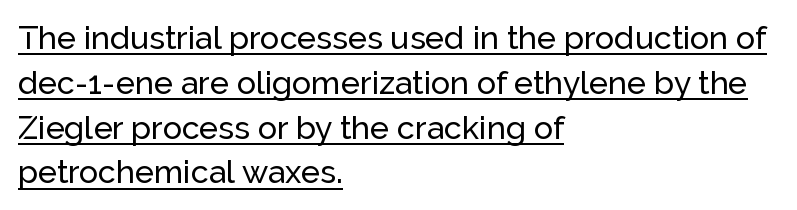
The image shows 32 px sans-serif type, upright; set left-aligned, normal line spacing (1.4x), normal letter spacing, underlined; low stroke contrast and a medium x-height.
